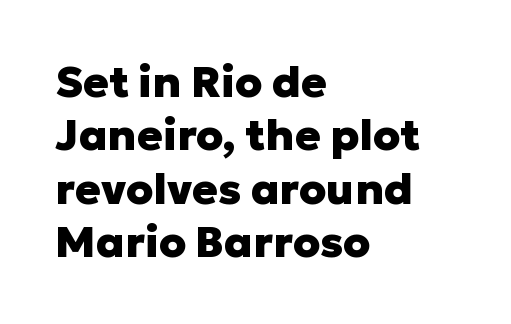
The image shows 43 px heavy sans-serif type, upright; set left-aligned, line spacing 1.24x, normal letter spacing, not underlined; low stroke contrast and a medium x-height.
